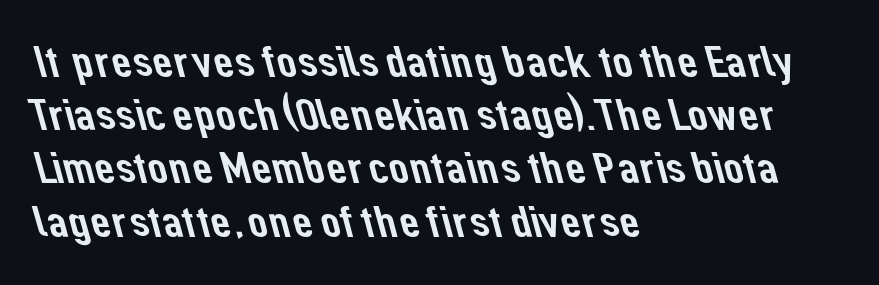
The image shows 44 px sans-serif type; set left-aligned, line spacing 1.21x, normal letter spacing, not underlined; low stroke contrast and a medium x-height.
